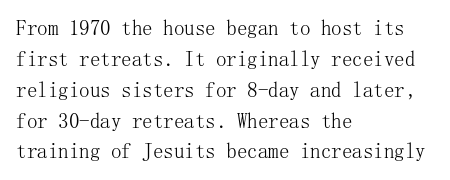
If you drew a line through each stem, it would be perfectly vertical. Leftover space on each line is placed entirely after the last word. The vertical gap from one line to the next is medium. The specimen omits any rule beneath the text block's lines.
